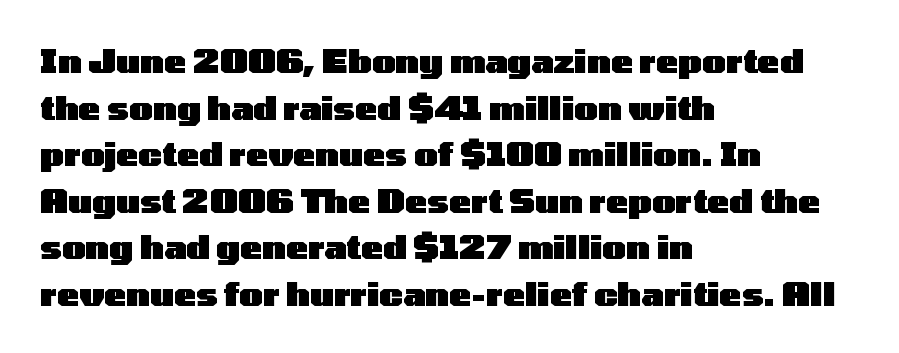
{"serif": "no", "italic": "no", "bold": "yes", "weight": "heavy", "width": "wide", "stroke_contrast": "low", "x_height": "medium", "monospaced": "no", "underline": "no", "align": "left", "line_spacing": "normal", "line_spacing_ratio": 1.41, "letter_spacing": "normal", "letter_spacing_em": 0.0, "glyph_px": 33}
